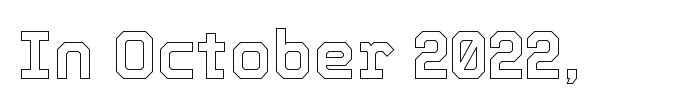
Q: Is the text italic (slanted)? A: No, it is upright.
Q: Is the text underlined? A: No.
Q: Is the spacing between letters normal or unusually wide? A: Normal.
Q: Width (condensed, normal, or wide)? A: Normal.
Q: x-height? A: Medium.
Q: Monospaced? A: No.
